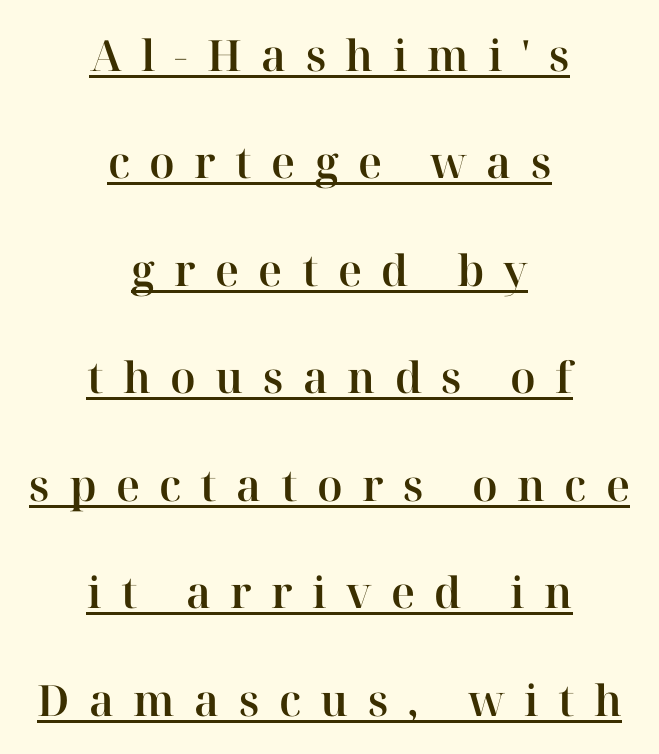
{"serif": "yes", "italic": "no", "width": "normal", "stroke_contrast": "high", "x_height": "medium", "monospaced": "no", "underline": "yes", "align": "center", "line_spacing": "loose", "line_spacing_ratio": 2.5, "letter_spacing": "wide", "letter_spacing_em": 0.45, "glyph_px": 43}
